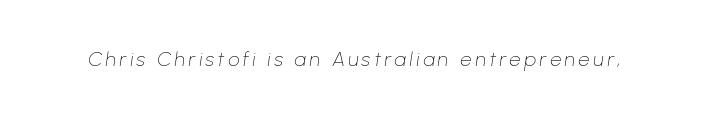
The rendering applies a slant to the glyphs. The gap between lines stays unmarked. Ink coverage per letter is moderate at most.
